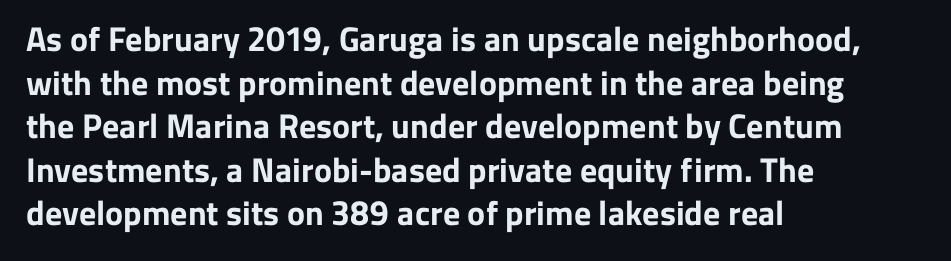
{"serif": "no", "italic": "no", "bold": "yes", "weight": "bold", "width": "normal", "stroke_contrast": "low", "x_height": "medium", "monospaced": "no", "underline": "no", "align": "left", "line_spacing": "normal", "line_spacing_ratio": 1.28, "letter_spacing": "normal", "letter_spacing_em": 0.0, "glyph_px": 34}
